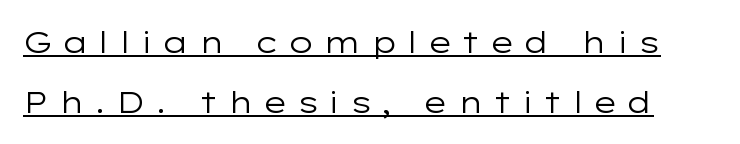
The image shows 30 px regular-weight, wide sans-serif type, upright; set loose line spacing (2.0x), unusually wide letter spacing (+0.28 em), underlined; low stroke contrast and a medium x-height.
